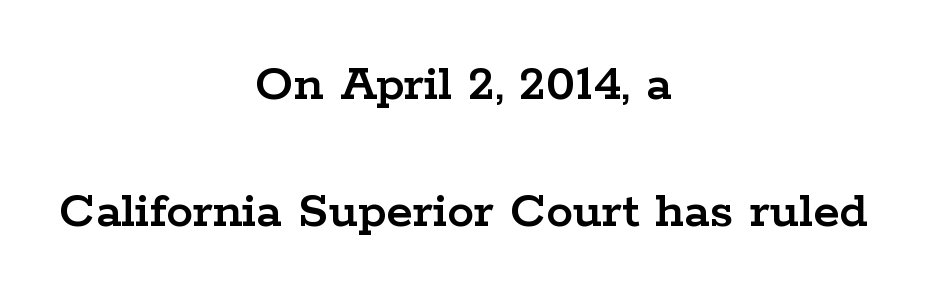
Q: Is the text italic (slanted)? A: No, it is upright.
Q: Is the typeface a serif or a sans-serif typeface? A: Serif.
Q: Is the text underlined? A: No.
Q: How is the paragraph aligned? A: Centered.
Q: Is the spacing between letters normal or unusually wide? A: Normal.
Q: Is the spacing between lines tight, normal or loose? A: Loose.
Q: Width (condensed, normal, or wide)? A: Wide.
Q: Stroke contrast? A: Low.
Q: x-height? A: Medium.
Q: Monospaced? A: No.
